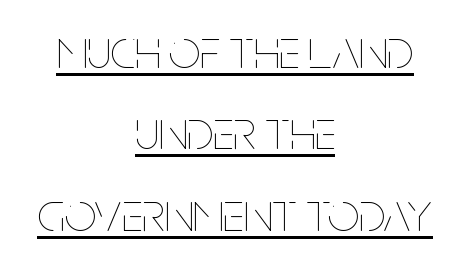
The image shows 55 px thin, condensed type, upright; set centered, normal line spacing (1.48x), normal letter spacing, underlined; low stroke contrast and a large x-height.
